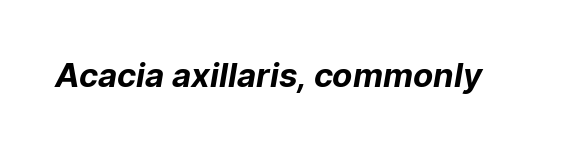
No extra tracking has been applied to these lines. Is this a fixed-width face? No — the glyphs have proportional, varying widths. Each row of text sits above clean, open space. Stroke thickness is high; the sample reads as a true bold. Is this a sans? Yes — the strokes have no serifs.
